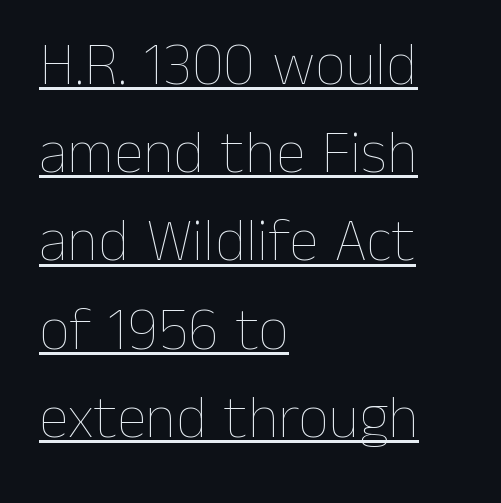
The image shows 60 px thin type, upright; set left-aligned, normal line spacing (1.47x), normal letter spacing, underlined; low stroke contrast and a medium x-height.
